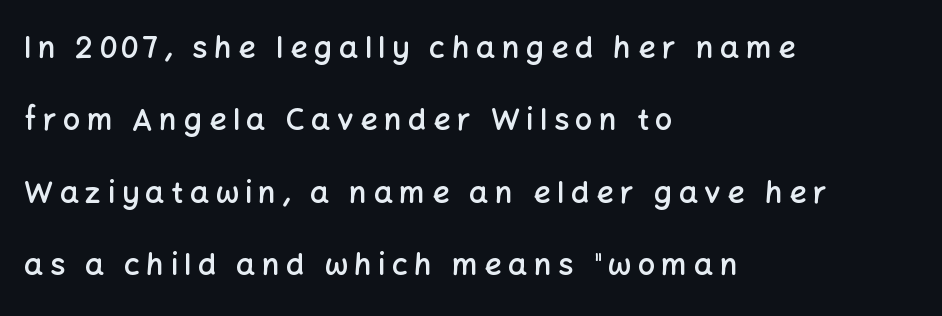
If you measured baseline to baseline, you'd find a long distance. Look at the bottom of the vertical strokes: they stop flat, with no serifs. Caption: multi-line text, flush left, ragged right. Tracking here is generous; glyphs stand well apart from one another. Stroke thickness is moderately raised; the sample reads as semibold.
